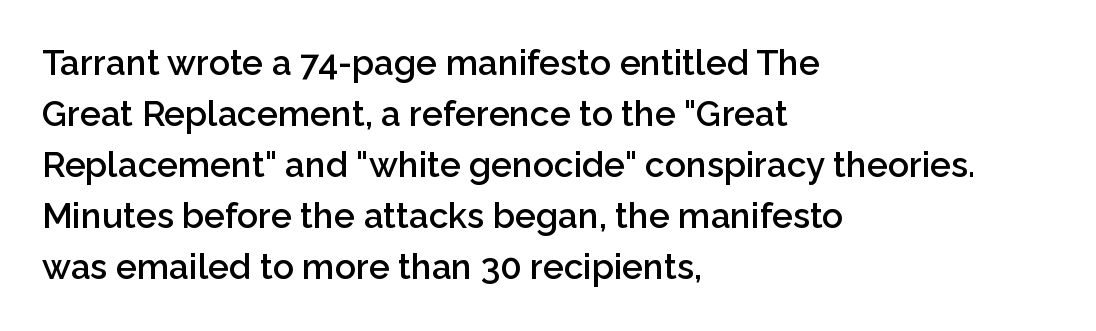
{"serif": "no", "italic": "no", "bold": "semi", "weight": "semibold", "width": "normal", "stroke_contrast": "low", "x_height": "medium", "monospaced": "no", "underline": "no", "align": "left", "line_spacing": "normal", "line_spacing_ratio": 1.46, "letter_spacing": "normal", "letter_spacing_em": 0.0, "glyph_px": 35}
